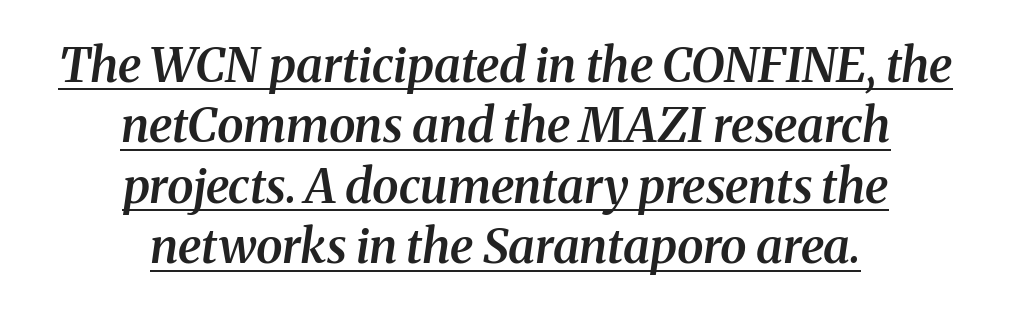
{"serif": "yes", "italic": "yes", "lean": "right", "slant_degrees": 8, "bold": "semi", "weight": "semibold", "width": "normal", "stroke_contrast": "medium", "x_height": "medium", "monospaced": "no", "underline": "yes", "align": "center", "line_spacing": "normal", "line_spacing_ratio": 1.26, "letter_spacing": "normal", "letter_spacing_em": 0.0, "glyph_px": 48}
